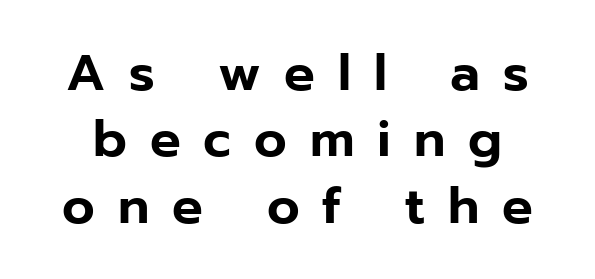
The image shows 51 px sans-serif type, upright; set normal line spacing (1.3x), unusually wide letter spacing (+0.45 em), not underlined; low stroke contrast and a medium x-height.
